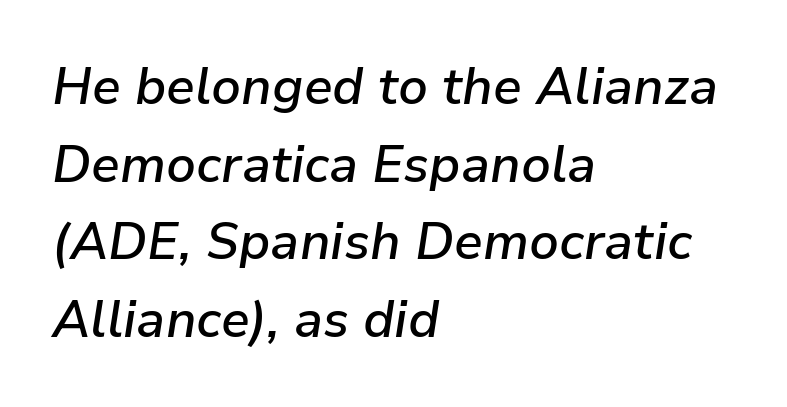
{"italic": "yes", "lean": "right", "slant_degrees": 9, "bold": "semi", "weight": "semibold", "width": "normal", "stroke_contrast": "low", "x_height": "medium", "monospaced": "no", "underline": "no", "align": "left", "line_spacing": "normal", "line_spacing_ratio": 1.52, "letter_spacing": "normal", "letter_spacing_em": 0.0, "glyph_px": 51}
